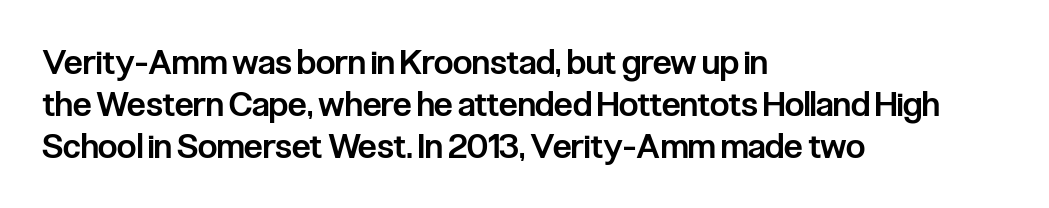
The image shows 34 px semibold, condensed sans-serif type, upright; set left-aligned, line spacing 1.23x, normal letter spacing, not underlined; low stroke contrast and a medium x-height.
